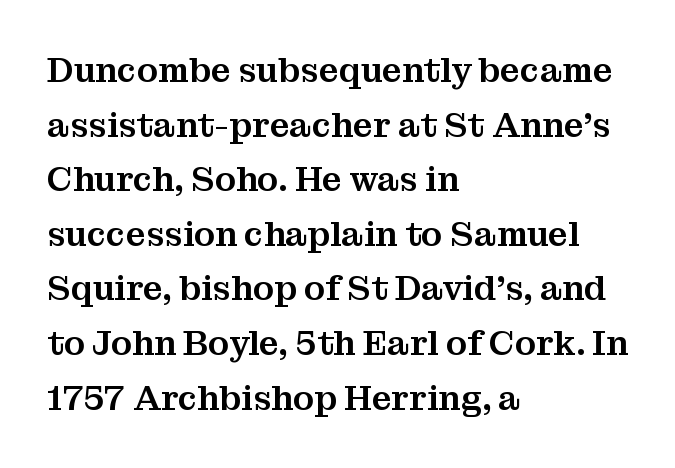
{"serif": "yes", "italic": "no", "width": "normal", "stroke_contrast": "medium", "x_height": "medium", "monospaced": "no", "underline": "no", "align": "left", "line_spacing": "normal", "line_spacing_ratio": 1.56, "letter_spacing": "normal", "letter_spacing_em": 0.0, "glyph_px": 35}
